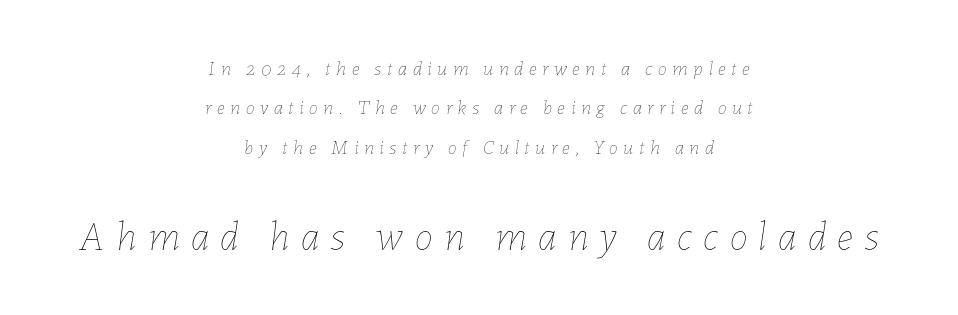
The image shows 41 px thin type, italic (leaning right); set centered, loose line spacing (1.97x), unusually wide letter spacing (+0.28 em), not underlined; the second (bottom) block is 2.05x larger; low stroke contrast and a medium x-height.
